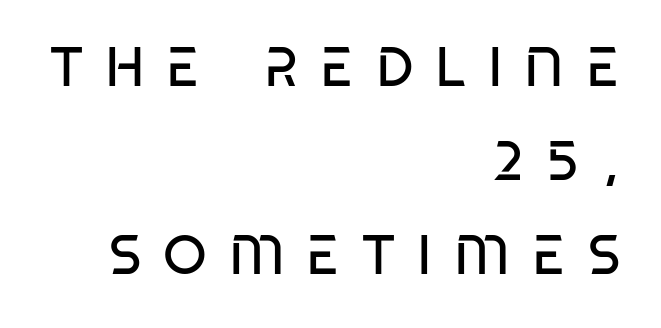
The glyphs are unaccompanied by any horizontal stroke below them. No feet cap the strokes, marking this as sans-serif type. Spacing between characters has been opened up far beyond the box default. The space between consecutive lines is moderate. The rendering uses natural spacing where letterforms have individual widths.
